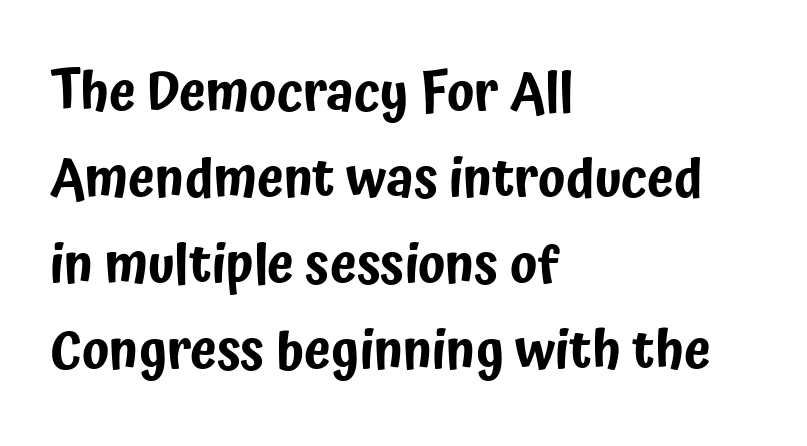
The image shows 54 px condensed sans-serif type, upright; set left-aligned, normal line spacing (1.59x), normal letter spacing, not underlined; low stroke contrast and a medium x-height.
